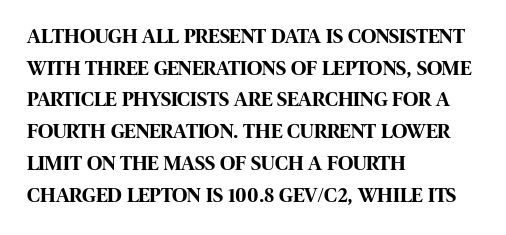
Q: Is the text bold? A: Yes.
Q: Is the text italic (slanted)? A: No, it is upright.
Q: Is the text underlined? A: No.
Q: How is the paragraph aligned? A: Left-aligned.
Q: Is the spacing between letters normal or unusually wide? A: Normal.
Q: Is the spacing between lines tight, normal or loose? A: Normal.
